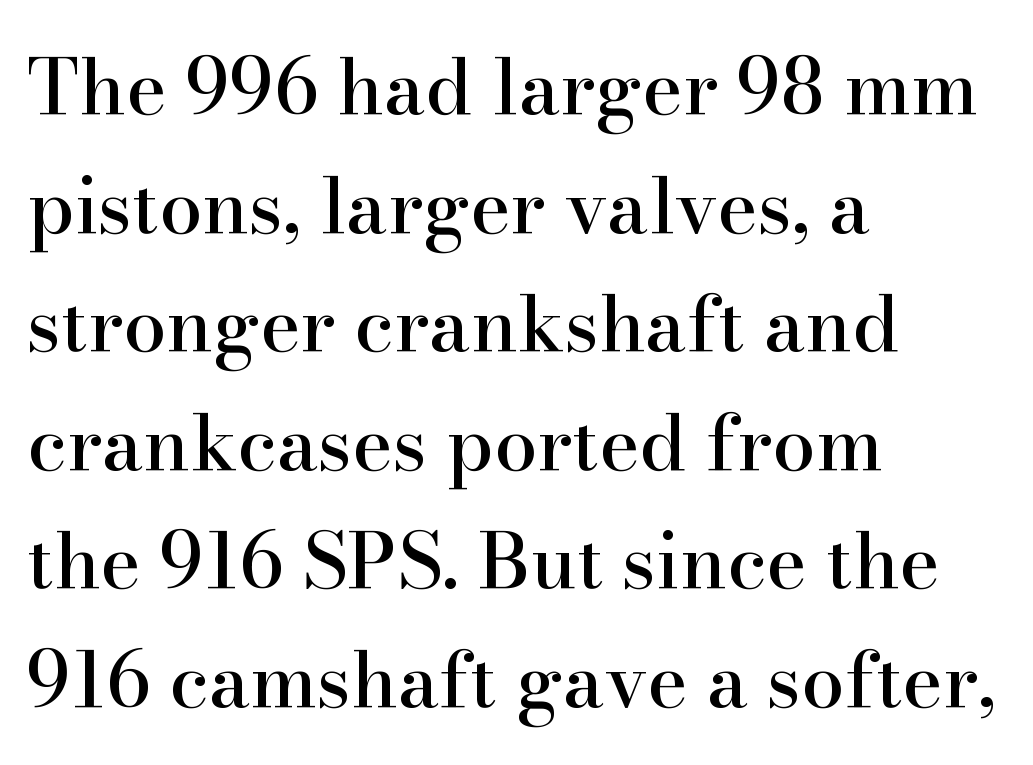
Q: Is the text italic (slanted)? A: No, it is upright.
Q: Is the typeface a serif or a sans-serif typeface? A: Serif.
Q: Is the text underlined? A: No.
Q: How is the paragraph aligned? A: Left-aligned.
Q: Is the spacing between letters normal or unusually wide? A: Normal.
Q: Is the spacing between lines tight, normal or loose? A: Normal.
Q: Width (condensed, normal, or wide)? A: Normal.
Q: Stroke contrast? A: High.
Q: x-height? A: Small.
Q: Monospaced? A: No.
